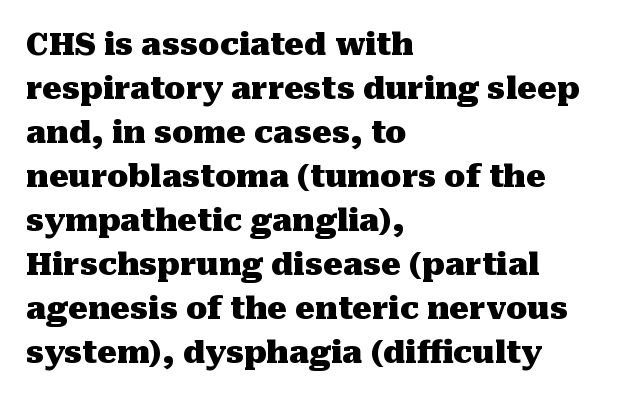
The image shows 31 px heavy serif type, upright; set left-aligned, normal line spacing (1.42x), normal letter spacing, not underlined; medium stroke contrast and a medium x-height.
